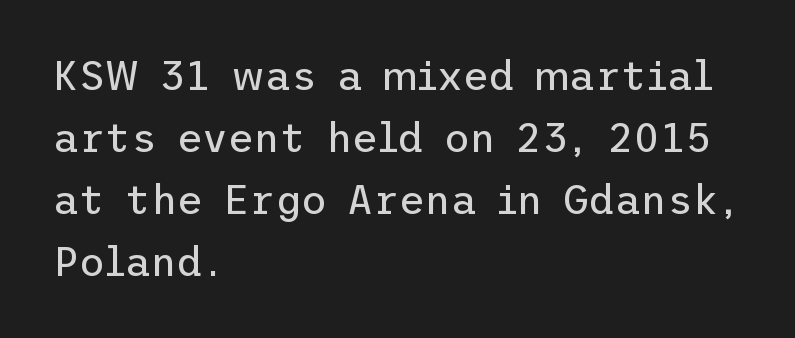
{"serif": "no", "italic": "no", "bold": "no", "weight": "regular", "width": "normal", "stroke_contrast": "low", "x_height": "medium", "underline": "no", "align": "left", "line_spacing": "normal", "line_spacing_ratio": 1.55, "letter_spacing": "normal", "letter_spacing_em": 0.0, "glyph_px": 40}
